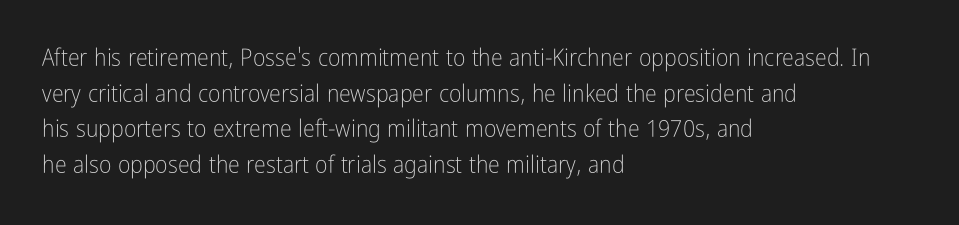
Q: Is the text bold? A: No.
Q: Is the text italic (slanted)? A: No, it is upright.
Q: Is the text underlined? A: No.
Q: How is the paragraph aligned? A: Left-aligned.
Q: Is the spacing between letters normal or unusually wide? A: Normal.
Q: Is the spacing between lines tight, normal or loose? A: Normal.
